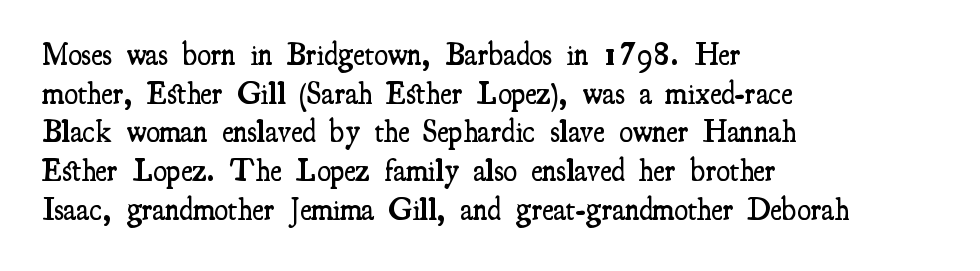
Q: Is the text bold? A: Semi-bold.
Q: Is the text italic (slanted)? A: No, it is upright.
Q: Is the typeface a serif or a sans-serif typeface? A: Serif.
Q: Is the text underlined? A: No.
Q: How is the paragraph aligned? A: Left-aligned.
Q: Is the spacing between letters normal or unusually wide? A: Normal.
Q: Is the spacing between lines tight, normal or loose? A: Normal.
Q: Width (condensed, normal, or wide)? A: Condensed.
Q: Stroke contrast? A: Medium.
Q: x-height? A: Small.
Q: Monospaced? A: No.
